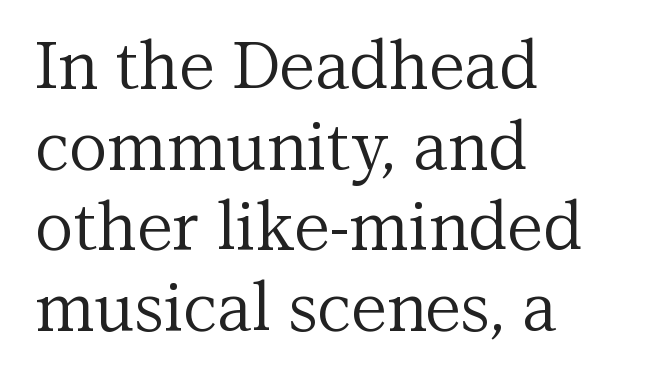
{"serif": "yes", "italic": "no", "bold": "no", "weight": "regular", "width": "normal", "stroke_contrast": "medium", "x_height": "medium", "monospaced": "no", "underline": "no", "align": "left", "line_spacing_ratio": 1.22, "letter_spacing": "normal", "letter_spacing_em": 0.0, "glyph_px": 66}
